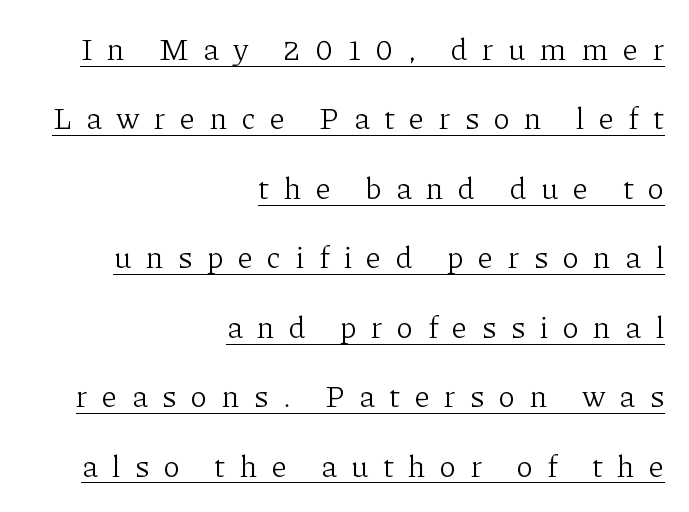
{"serif": "yes", "italic": "no", "bold": "no", "weight": "light", "width": "normal", "stroke_contrast": "low", "x_height": "medium", "monospaced": "no", "underline": "yes", "align": "right", "line_spacing": "loose", "line_spacing_ratio": 2.24, "letter_spacing": "wide", "letter_spacing_em": 0.47, "glyph_px": 31}
